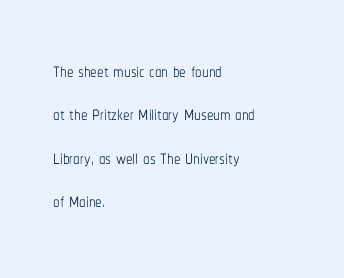
The image shows 26 px text type, upright; set left-aligned, normal line spacing (1.67x), normal letter spacing, not underlined.
